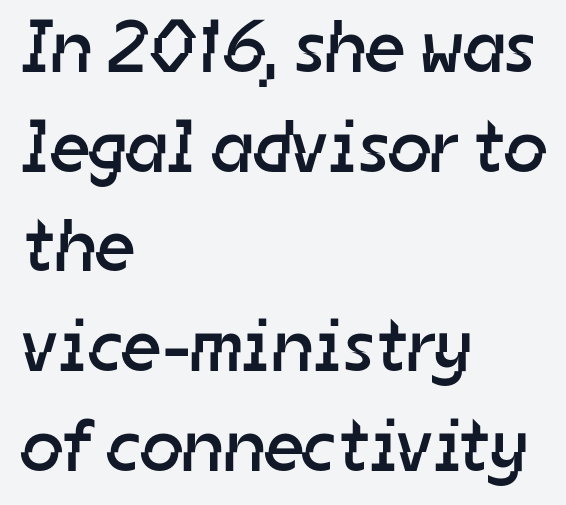
The rendering uses a moderate line-height, typical for paragraphs. In terms of letterform style, serifs are entirely absent. Does the copy run flush right? No — it runs flush left. The space beneath each line is pristine and unruled. The cut favours lightness, reaching ordinary text weight at its darkest.
